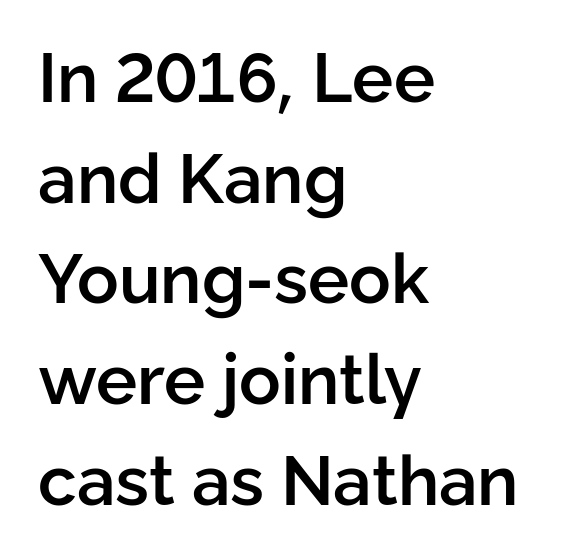
The image shows 69 px semibold sans-serif type, upright; set left-aligned, normal line spacing (1.46x), normal letter spacing, not underlined; low stroke contrast and a medium x-height.
